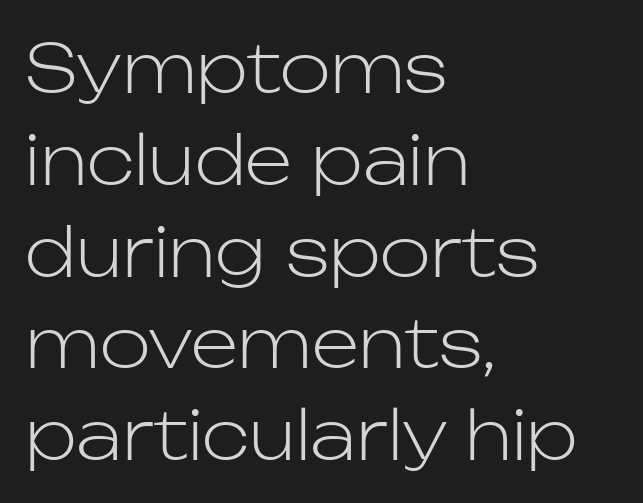
Observe the absence of serifs on each vertical stroke in this sample. Each letter keeps its own natural width here, so spacing adapts to shape. What's the leading like? Ordinary, nothing unusual. This sample uses an upright cut, with every glyph sitting square on the baseline. Where is the straight margin? On the left. The typeface has the unassuming heft of standard copy or less.
